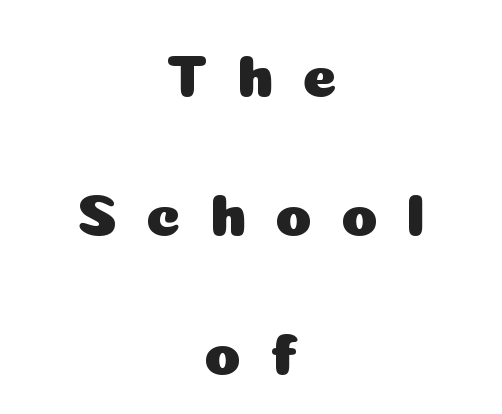
{"serif": "no", "italic": "no", "width": "normal", "stroke_contrast": "low", "x_height": "medium", "monospaced": "no", "underline": "no", "align": "center", "line_spacing": "loose", "line_spacing_ratio": 2.36, "letter_spacing": "wide", "letter_spacing_em": 0.48, "glyph_px": 59}
